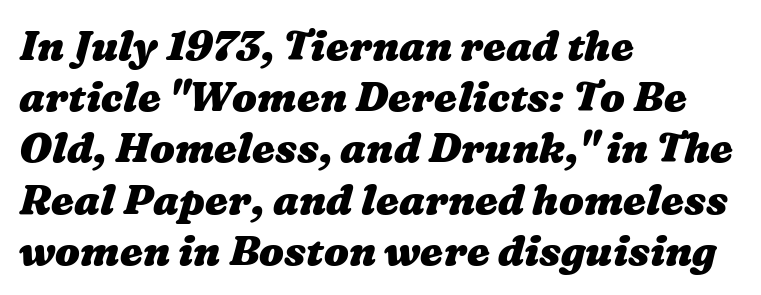
{"bold": "yes", "weight": "heavy", "width": "wide", "stroke_contrast": "medium", "x_height": "medium", "monospaced": "no", "underline": "no", "align": "left", "line_spacing": "normal", "line_spacing_ratio": 1.25, "letter_spacing": "normal", "letter_spacing_em": 0.0, "glyph_px": 41}
